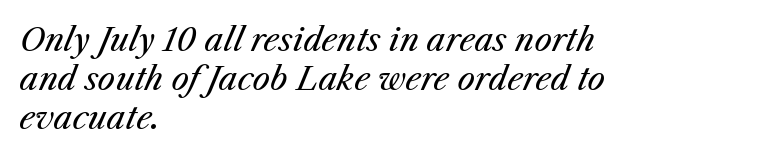
{"italic": "yes", "lean": "right", "slant_degrees": 25, "bold": "no", "weight": "regular", "width": "normal", "stroke_contrast": "medium", "x_height": "medium", "monospaced": "no", "underline": "no", "align": "left", "line_spacing": "normal", "line_spacing_ratio": 1.26, "letter_spacing": "normal", "letter_spacing_em": 0.0, "glyph_px": 31}
